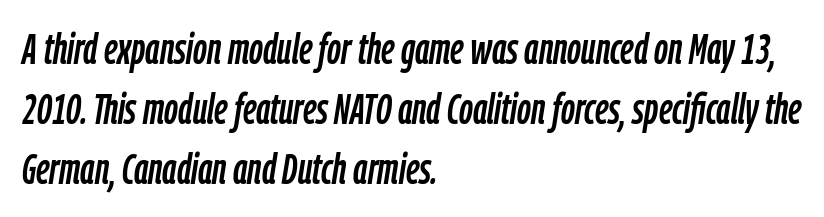
{"italic": "yes", "lean": "right", "slant_degrees": 9, "width": "condensed", "stroke_contrast": "low", "x_height": "medium", "monospaced": "no", "underline": "no", "align": "left", "line_spacing": "normal", "line_spacing_ratio": 1.4, "letter_spacing": "normal", "letter_spacing_em": 0.0, "glyph_px": 43}
